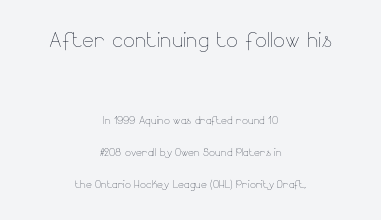
No italicization has been applied; the sample stays upright. These lines keep a tight, regular rhythm from letter to letter. Baseline-to-baseline distance is far greater than the letter height. Varying glyph widths throughout — classic text-font behaviour.
